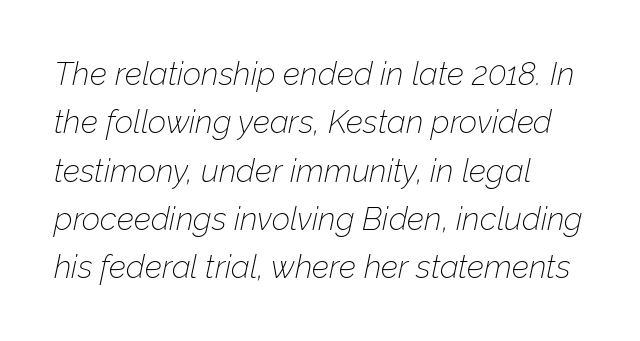
The image shows 32 px thin type, italic (leaning right); set left-aligned, normal line spacing (1.51x), normal letter spacing, not underlined; low stroke contrast and a medium x-height.
